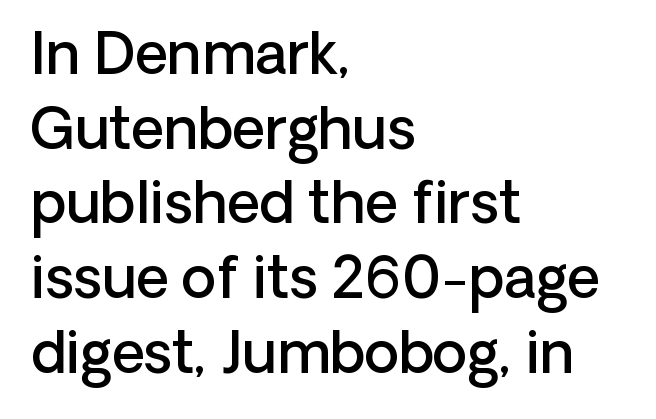
Q: Is the text bold? A: Semi-bold.
Q: Is the text italic (slanted)? A: No, it is upright.
Q: Is the typeface a serif or a sans-serif typeface? A: Sans-serif.
Q: Is the text underlined? A: No.
Q: How is the paragraph aligned? A: Left-aligned.
Q: Is the spacing between letters normal or unusually wide? A: Normal.
Q: Is the spacing between lines tight, normal or loose? A: Normal.
Q: Width (condensed, normal, or wide)? A: Normal.
Q: Stroke contrast? A: Low.
Q: x-height? A: Medium.
Q: Monospaced? A: No.
